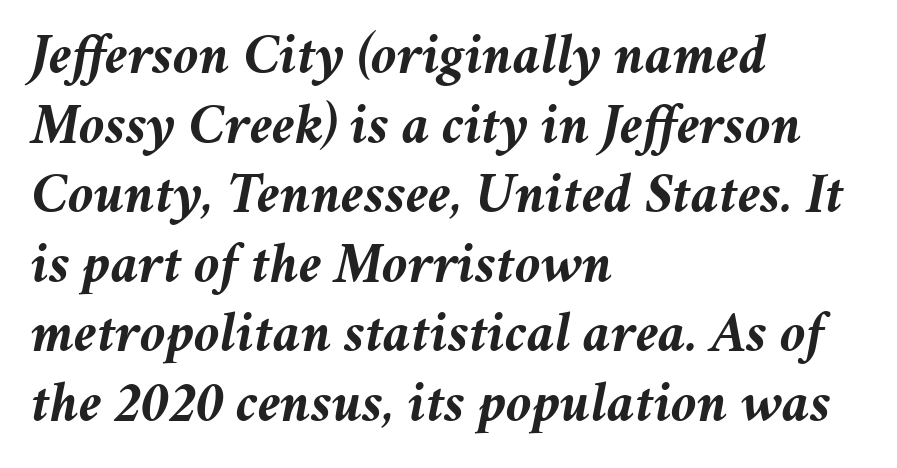
Q: Is the text bold? A: Yes.
Q: Is the text italic (slanted)? A: Yes, it leans right by about 11 degrees.
Q: Is the text underlined? A: No.
Q: How is the paragraph aligned? A: Left-aligned.
Q: Is the spacing between letters normal or unusually wide? A: Normal.
Q: Width (condensed, normal, or wide)? A: Normal.
Q: Stroke contrast? A: Medium.
Q: x-height? A: Medium.
Q: Monospaced? A: No.
